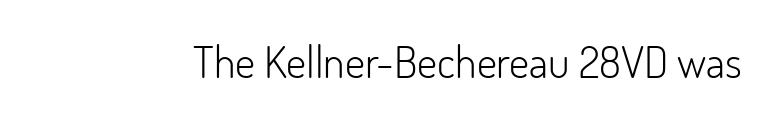
The image shows 44 px light sans-serif type, upright; set normal letter spacing, not underlined; low stroke contrast and a small x-height.
